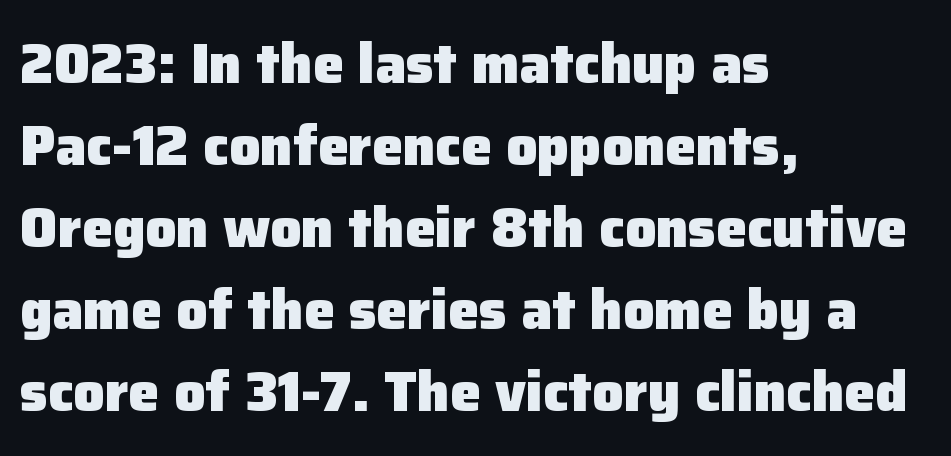
Q: Is the text bold? A: Yes.
Q: Is the text italic (slanted)? A: No, it is upright.
Q: Is the typeface a serif or a sans-serif typeface? A: Sans-serif.
Q: Is the text underlined? A: No.
Q: How is the paragraph aligned? A: Left-aligned.
Q: Is the spacing between letters normal or unusually wide? A: Normal.
Q: Is the spacing between lines tight, normal or loose? A: Normal.
Q: Width (condensed, normal, or wide)? A: Normal.
Q: Stroke contrast? A: Low.
Q: x-height? A: Medium.
Q: Monospaced? A: No.
